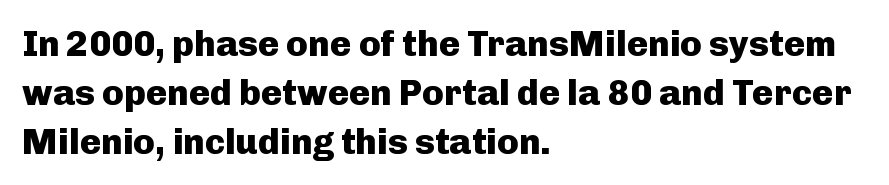
Q: Is the text bold? A: Yes.
Q: Is the text italic (slanted)? A: No, it is upright.
Q: Is the typeface a serif or a sans-serif typeface? A: Sans-serif.
Q: Is the text underlined? A: No.
Q: How is the paragraph aligned? A: Left-aligned.
Q: Is the spacing between letters normal or unusually wide? A: Normal.
Q: Is the spacing between lines tight, normal or loose? A: Normal.
Q: Width (condensed, normal, or wide)? A: Normal.
Q: Stroke contrast? A: Low.
Q: x-height? A: Medium.
Q: Monospaced? A: No.
